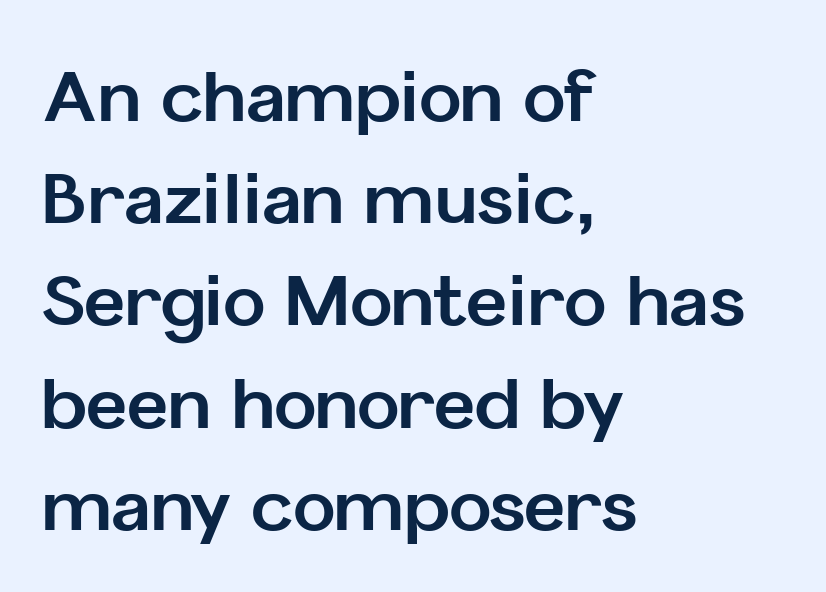
The image shows 71 px bold sans-serif type, upright; set left-aligned, normal line spacing (1.44x), normal letter spacing, not underlined; low stroke contrast and a medium x-height.
